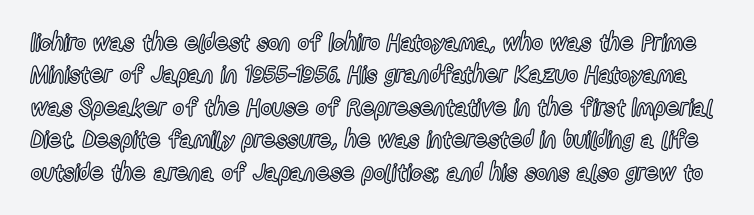
The image shows 24 px text type; set normal line spacing (1.35x), normal letter spacing, not underlined.
